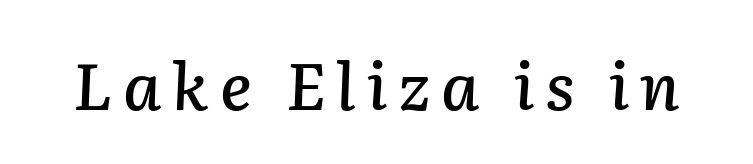
The image shows 65 px text type, italic (leaning right); set not underlined; low stroke contrast and a medium x-height.
